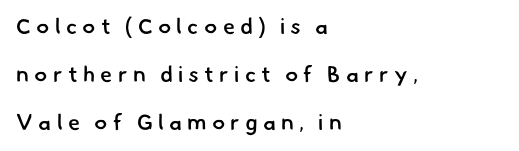
The image shows 22 px text type; set left-aligned, loose line spacing (2.18x), unusually wide letter spacing (+0.24 em), not underlined.
